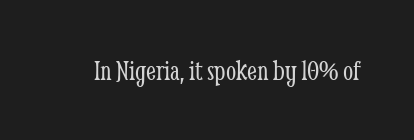
The image shows 29 px light, condensed serif type, upright; set normal letter spacing, not underlined; low stroke contrast and a medium x-height.
